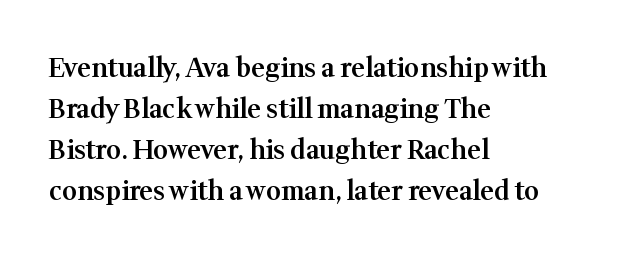
Q: Is the text bold? A: Semi-bold.
Q: Is the text italic (slanted)? A: No, it is upright.
Q: Is the text underlined? A: No.
Q: How is the paragraph aligned? A: Left-aligned.
Q: Is the spacing between letters normal or unusually wide? A: Normal.
Q: Is the spacing between lines tight, normal or loose? A: Normal.
